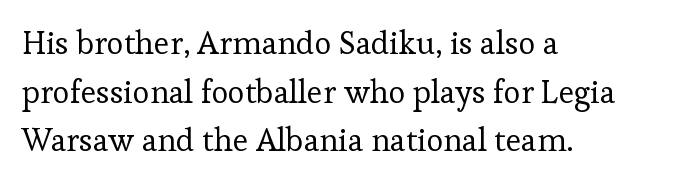
{"serif": "yes", "italic": "no", "bold": "no", "weight": "regular", "width": "normal", "stroke_contrast": "low", "x_height": "medium", "monospaced": "no", "underline": "no", "align": "left", "line_spacing": "normal", "line_spacing_ratio": 1.52, "letter_spacing": "normal", "letter_spacing_em": 0.0, "glyph_px": 32}
